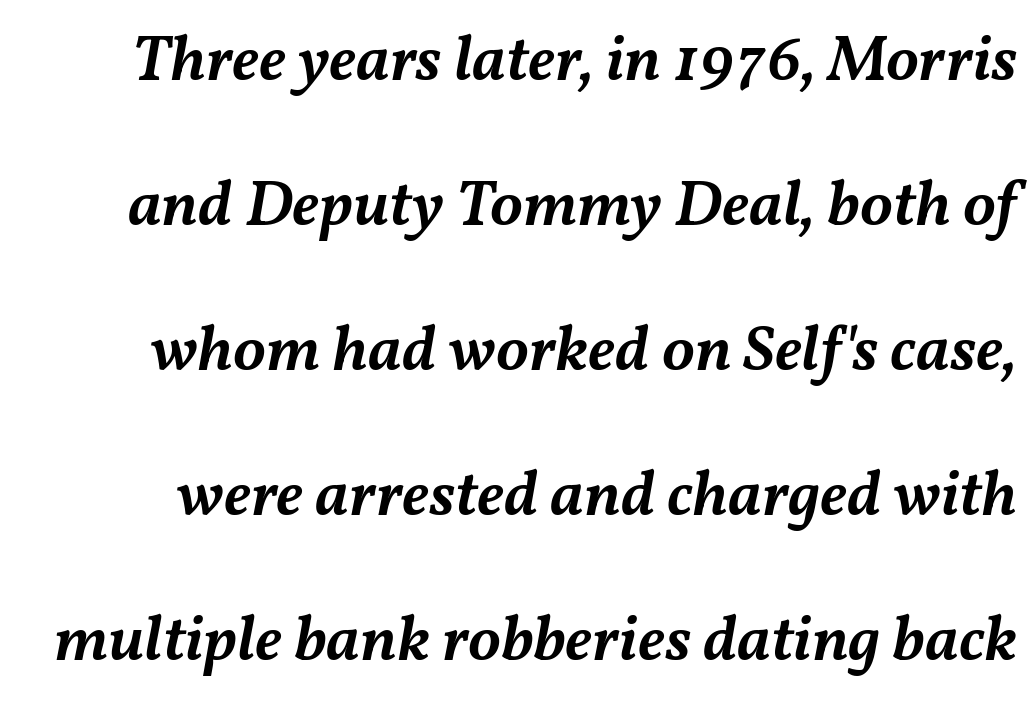
{"italic": "yes", "lean": "right", "slant_degrees": 11, "bold": "semi", "weight": "semibold", "width": "normal", "stroke_contrast": "medium", "x_height": "medium", "monospaced": "no", "underline": "no", "line_spacing": "loose", "line_spacing_ratio": 2.23, "letter_spacing": "normal", "letter_spacing_em": 0.0, "glyph_px": 65}
